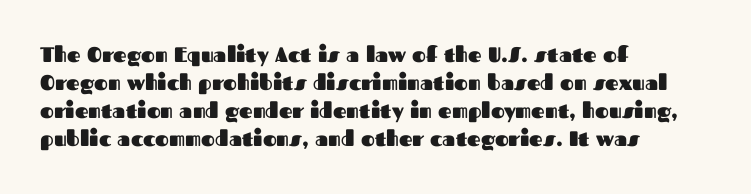
The image shows 21 px bold type, upright; set left-aligned, normal line spacing (1.34x), normal letter spacing, not underlined.
